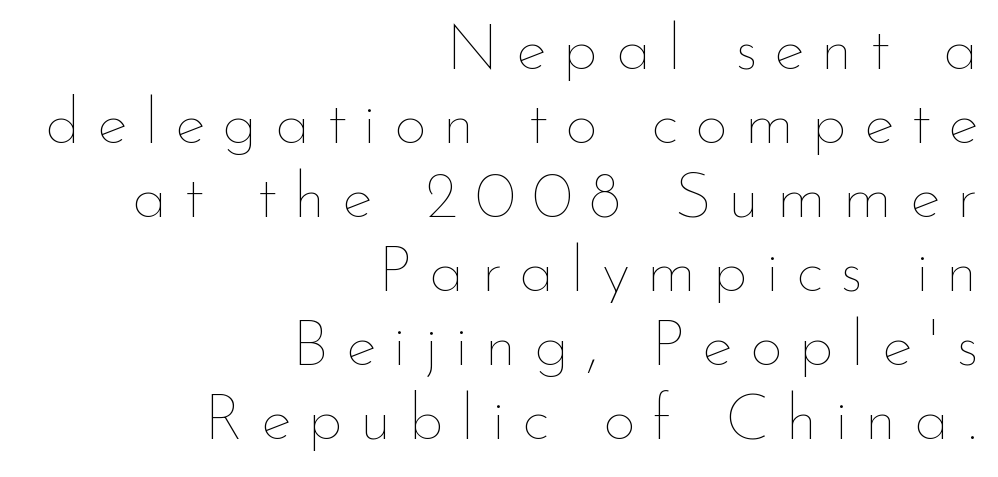
The image shows 65 px thin type, upright; set right-aligned, tight line spacing (1.14x), unusually wide letter spacing (+0.26 em), not underlined; low stroke contrast and a small x-height.
